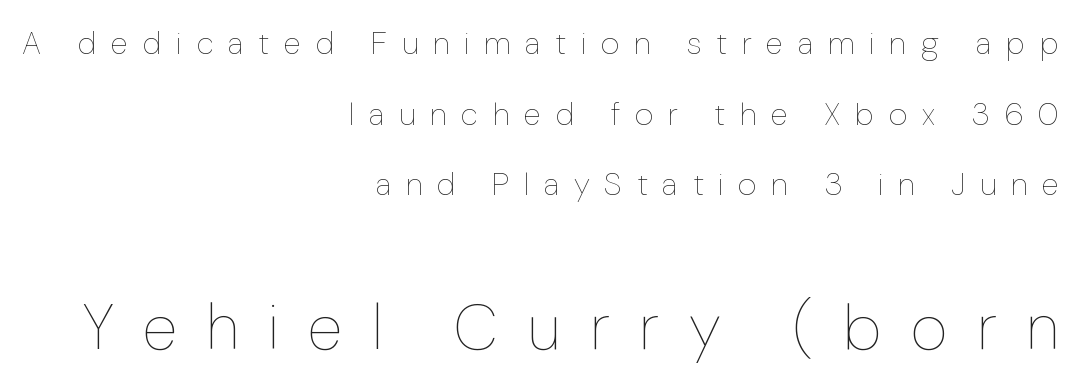
{"italic": "no", "bold": "no", "weight": "thin", "width": "normal", "stroke_contrast": "low", "x_height": "medium", "monospaced": "no", "underline": "no", "align": "right", "line_spacing": "loose", "line_spacing_ratio": 2.21, "letter_spacing": "wide", "letter_spacing_em": 0.46, "larger_block": "second", "size_ratio": 2.0, "glyph_px": 64}
